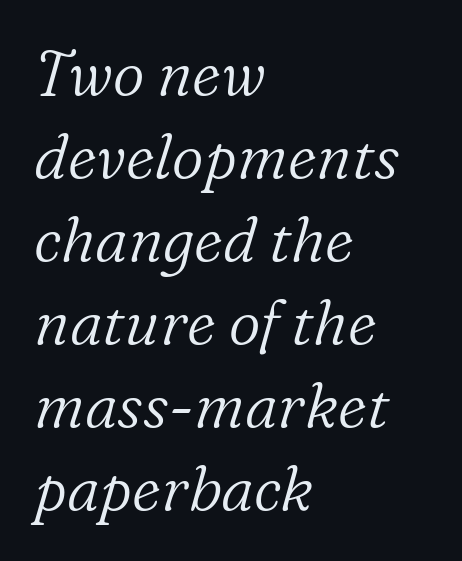
Q: Is the text bold? A: No.
Q: Is the text italic (slanted)? A: Yes, it leans right by about 16 degrees.
Q: Is the typeface a serif or a sans-serif typeface? A: Serif.
Q: Is the text underlined? A: No.
Q: How is the paragraph aligned? A: Left-aligned.
Q: Is the spacing between letters normal or unusually wide? A: Normal.
Q: Is the spacing between lines tight, normal or loose? A: Normal.
Q: Width (condensed, normal, or wide)? A: Normal.
Q: Stroke contrast? A: Low.
Q: x-height? A: Medium.
Q: Monospaced? A: No.
